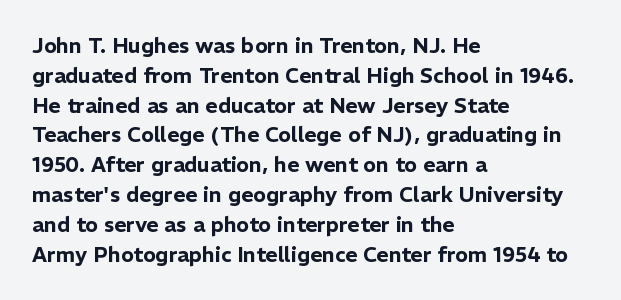
Which margin do the lines hug? The left one — the right edge is uneven. The letters stand upright; this is a roman face. Any mark beneath the type? The region is blank. The space between consecutive lines is moderate. No extra tracking has been applied to these lines.
